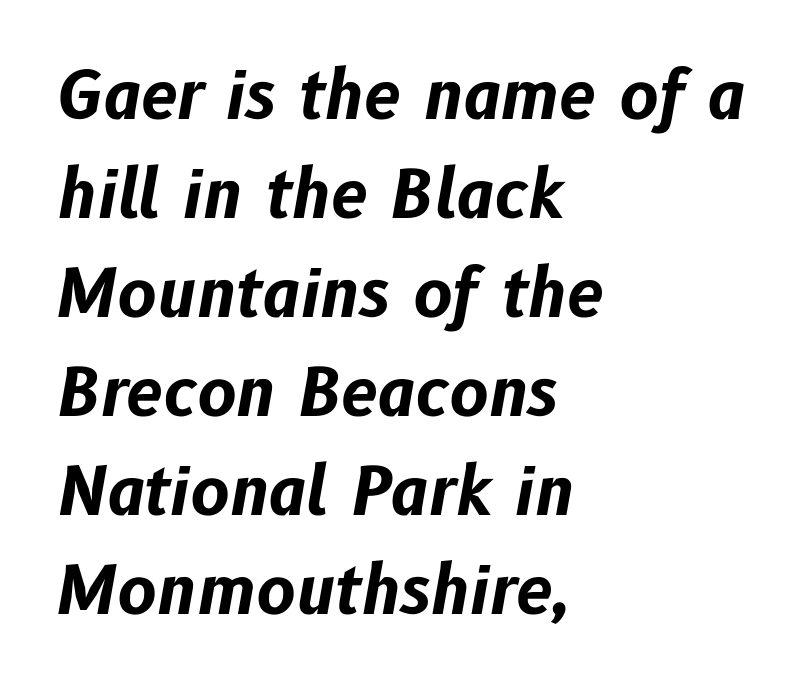
Has an underline been added? It has not. Does the lettering tilt? It does — this is italic. Every row of glyphs begins at an identical x-position on the left. In terms of leading, this rendering sits right in the middle.
